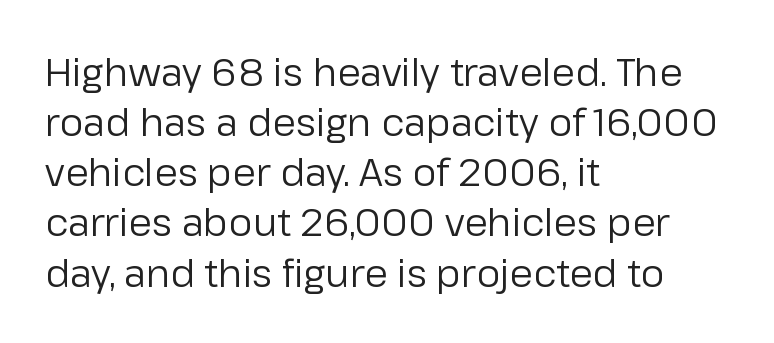
What kind of face is this? One without serifs — a sans. The typesetting does not lean heavy: it is not bold. Alignment: flush left. You could not count columns in this text — the font is proportionally spaced. Successive baselines arrive at the customary interval.
